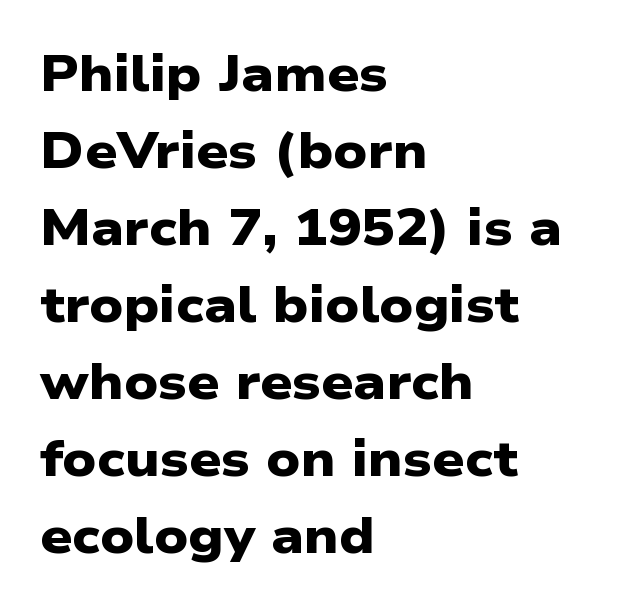
{"serif": "no", "bold": "yes", "weight": "heavy", "width": "wide", "stroke_contrast": "low", "x_height": "medium", "monospaced": "no", "underline": "no", "align": "left", "line_spacing": "normal", "line_spacing_ratio": 1.54, "letter_spacing": "normal", "letter_spacing_em": 0.0, "glyph_px": 50}
